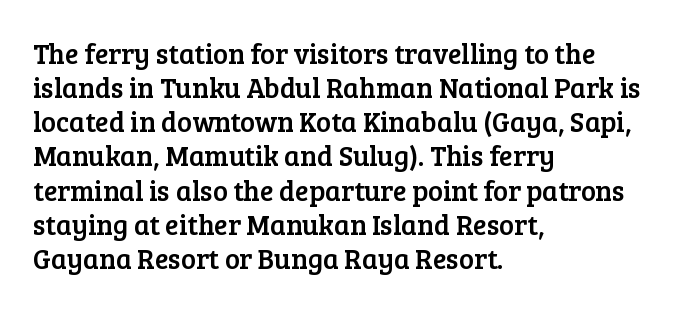
Q: Is the text italic (slanted)? A: No, it is upright.
Q: Is the typeface a serif or a sans-serif typeface? A: Serif.
Q: Is the text underlined? A: No.
Q: How is the paragraph aligned? A: Left-aligned.
Q: Is the spacing between letters normal or unusually wide? A: Normal.
Q: Width (condensed, normal, or wide)? A: Normal.
Q: Stroke contrast? A: Low.
Q: x-height? A: Medium.
Q: Monospaced? A: No.
